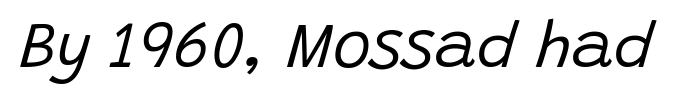
Q: Is the text bold? A: No.
Q: Is the text italic (slanted)? A: Yes, it leans right by about 15 degrees.
Q: Is the text underlined? A: No.
Q: Is the spacing between letters normal or unusually wide? A: Normal.
Q: Width (condensed, normal, or wide)? A: Normal.
Q: Stroke contrast? A: Low.
Q: x-height? A: Large.
Q: Monospaced? A: No.
